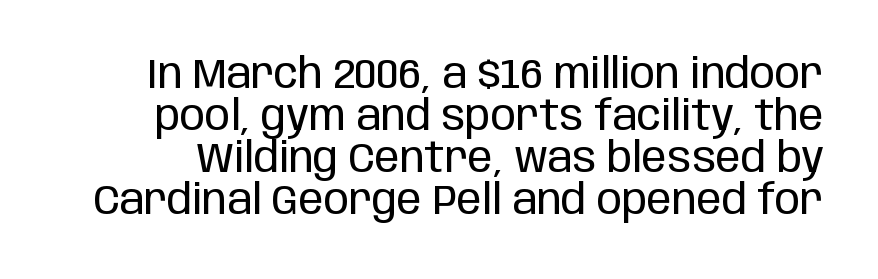
{"serif": "no", "italic": "no", "bold": "no", "weight": "regular", "width": "condensed", "stroke_contrast": "low", "x_height": "large", "monospaced": "no", "underline": "no", "line_spacing": "tight", "line_spacing_ratio": 1.0, "letter_spacing": "normal", "letter_spacing_em": 0.0, "glyph_px": 42}
